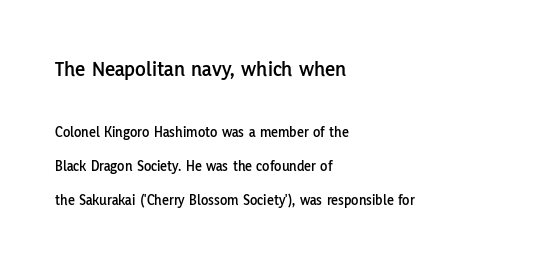
{"italic": "no", "underline": "no", "align": "left", "line_spacing": "loose", "line_spacing_ratio": 2.25, "letter_spacing": "normal", "letter_spacing_em": 0.0, "larger_block": "first", "size_ratio": 1.47, "glyph_px": 22}
